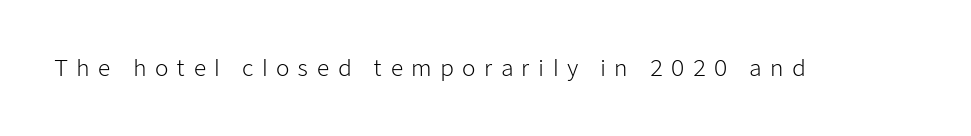
Q: Is the text bold? A: No.
Q: Is the text italic (slanted)? A: No, it is upright.
Q: Is the text underlined? A: No.
Q: Is the spacing between letters normal or unusually wide? A: Unusually wide.
